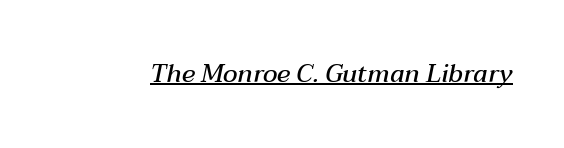
Q: Is the text bold? A: Semi-bold.
Q: Is the text italic (slanted)? A: Yes, it leans right by about 12 degrees.
Q: Is the text underlined? A: Yes.
Q: Is the spacing between letters normal or unusually wide? A: Normal.
